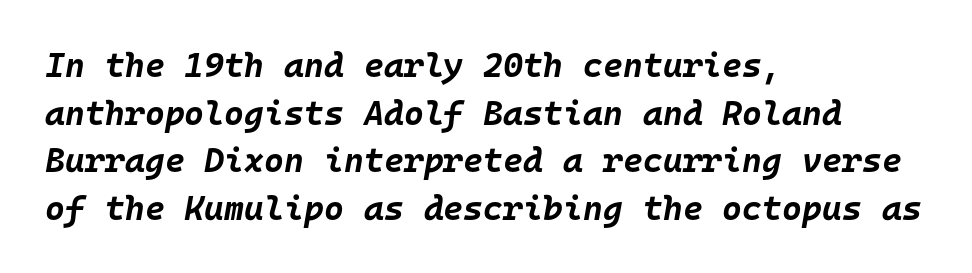
{"italic": "yes", "lean": "right", "slant_degrees": 10, "bold": "yes", "weight": "bold", "width": "normal", "stroke_contrast": "low", "x_height": "large", "monospaced": "yes", "underline": "no", "align": "left", "line_spacing": "normal", "line_spacing_ratio": 1.4, "letter_spacing": "normal", "letter_spacing_em": 0.0, "glyph_px": 34}
